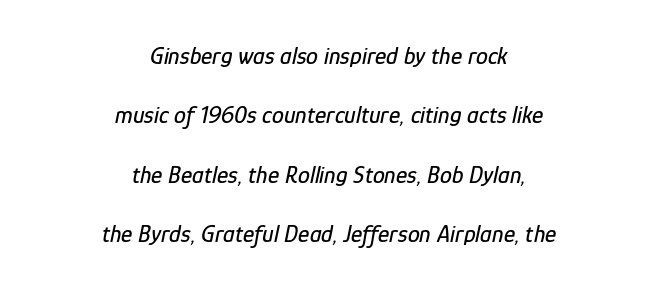
The image shows 24 px text type, italic (leaning right); set centered, loose line spacing (2.47x), normal letter spacing, not underlined.
